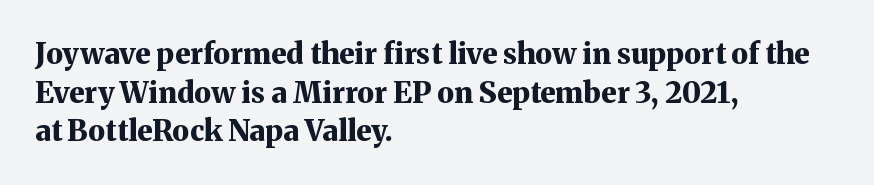
{"serif": "yes", "italic": "no", "bold": "yes", "weight": "bold", "width": "normal", "stroke_contrast": "medium", "x_height": "medium", "monospaced": "no", "underline": "no", "align": "left", "line_spacing": "normal", "line_spacing_ratio": 1.33, "letter_spacing": "normal", "letter_spacing_em": 0.0, "glyph_px": 29}
